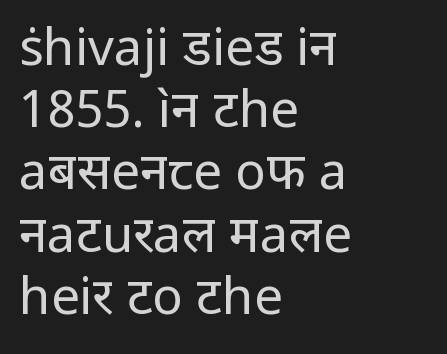
The image shows 51 px regular-weight sans-serif type, upright; set left-aligned, line spacing 1.22x, normal letter spacing, not underlined; low stroke contrast and a medium x-height.
